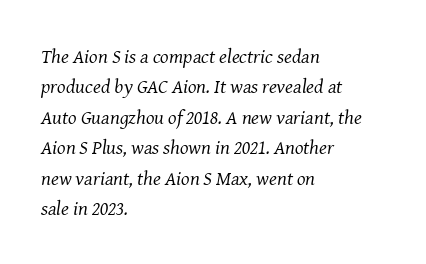
{"italic": "yes", "lean": "right", "slant_degrees": 8, "bold": "no", "underline": "no", "align": "left", "line_spacing": "normal", "line_spacing_ratio": 1.52, "letter_spacing": "normal", "letter_spacing_em": 0.0, "glyph_px": 20}
